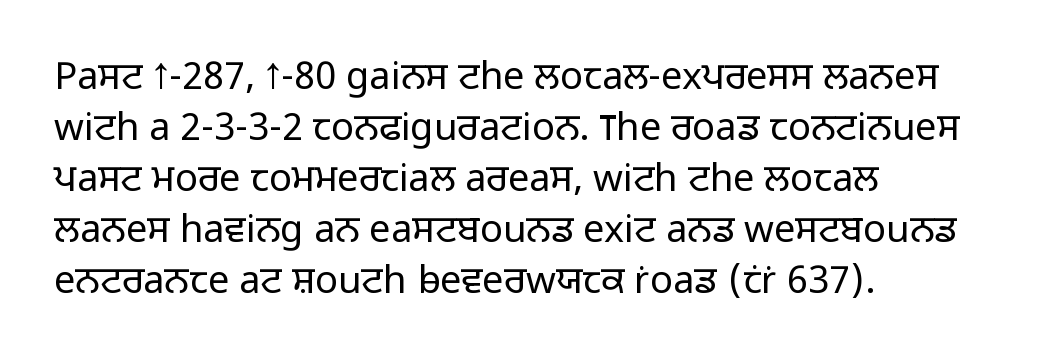
{"serif": "no", "italic": "no", "bold": "no", "weight": "light", "width": "normal", "stroke_contrast": "low", "x_height": "medium", "monospaced": "no", "underline": "no", "align": "left", "line_spacing": "normal", "line_spacing_ratio": 1.34, "letter_spacing": "normal", "letter_spacing_em": 0.0, "glyph_px": 38}
